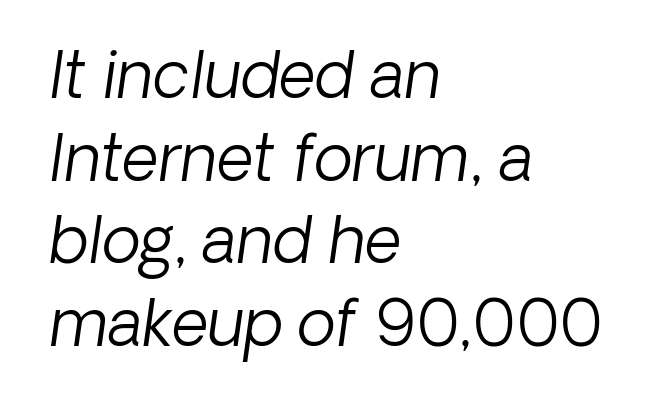
Q: Is the text bold? A: No.
Q: Is the typeface a serif or a sans-serif typeface? A: Sans-serif.
Q: Is the text underlined? A: No.
Q: How is the paragraph aligned? A: Left-aligned.
Q: Is the spacing between letters normal or unusually wide? A: Normal.
Q: Is the spacing between lines tight, normal or loose? A: Normal.
Q: Width (condensed, normal, or wide)? A: Normal.
Q: Stroke contrast? A: Low.
Q: x-height? A: Medium.
Q: Monospaced? A: No.
